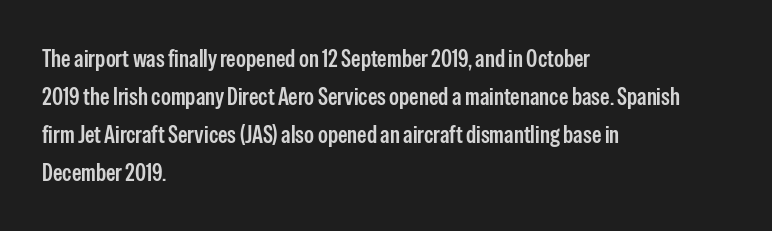
{"italic": "no", "underline": "no", "align": "left", "line_spacing": "normal", "line_spacing_ratio": 1.58, "letter_spacing": "normal", "letter_spacing_em": 0.0, "glyph_px": 24}
